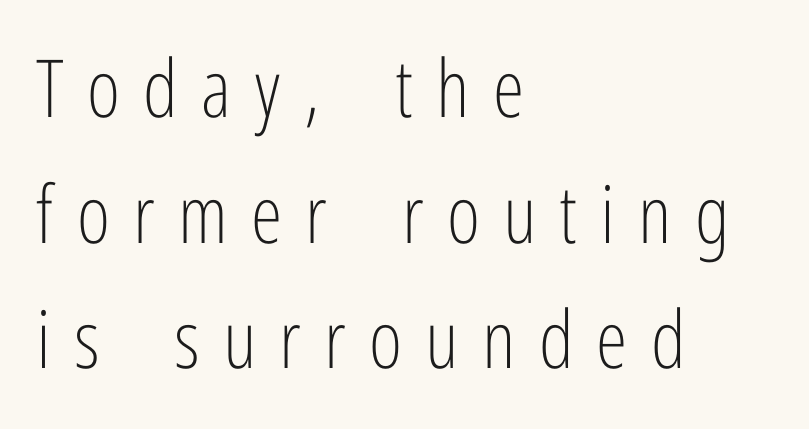
Is this a fixed-width face? No — the glyphs have proportional, varying widths. A typesetter would mark this as roman, not italic. Compared with typical body copy, the letter spacing here is much looser. What's the leading like? Ordinary, nothing unusual.
